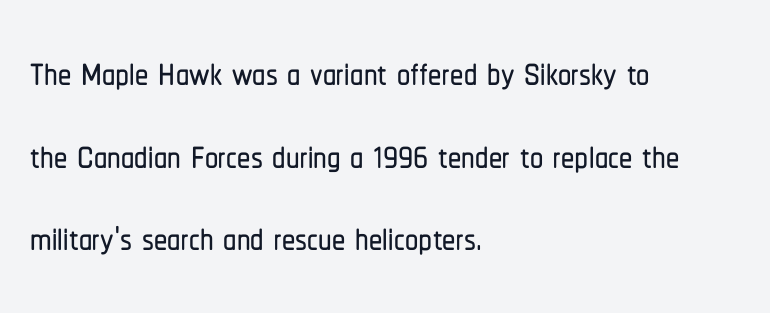
{"serif": "no", "italic": "no", "width": "condensed", "stroke_contrast": "low", "x_height": "medium", "monospaced": "no", "underline": "no", "align": "left", "line_spacing": "normal", "line_spacing_ratio": 1.56, "letter_spacing": "normal", "letter_spacing_em": 0.0, "glyph_px": 53}
